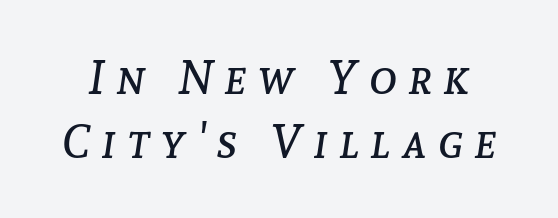
Q: Is the text bold? A: No.
Q: Is the text italic (slanted)? A: Yes, it leans right by about 8 degrees.
Q: Is the text underlined? A: No.
Q: Is the spacing between letters normal or unusually wide? A: Unusually wide.
Q: Is the spacing between lines tight, normal or loose? A: Normal.
Q: Width (condensed, normal, or wide)? A: Normal.
Q: Stroke contrast? A: Low.
Q: x-height? A: Medium.
Q: Monospaced? A: No.
